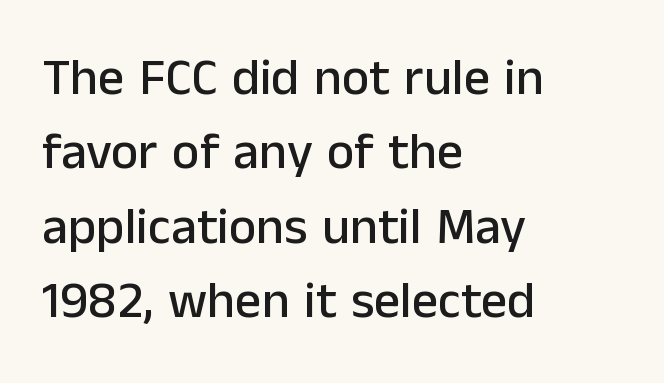
Q: Is the text italic (slanted)? A: No, it is upright.
Q: Is the typeface a serif or a sans-serif typeface? A: Sans-serif.
Q: Is the text underlined? A: No.
Q: How is the paragraph aligned? A: Left-aligned.
Q: Is the spacing between letters normal or unusually wide? A: Normal.
Q: Is the spacing between lines tight, normal or loose? A: Normal.
Q: Width (condensed, normal, or wide)? A: Normal.
Q: Stroke contrast? A: Low.
Q: x-height? A: Medium.
Q: Monospaced? A: No.
